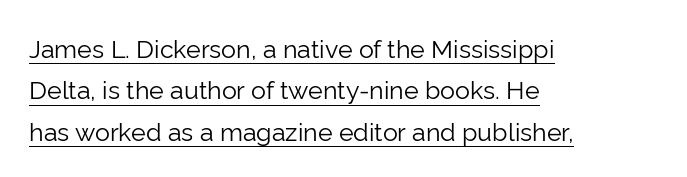
The image shows 25 px text type, upright; set left-aligned, normal line spacing (1.66x), normal letter spacing, underlined.
